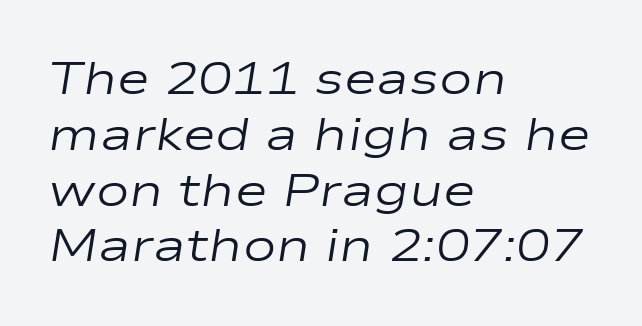
Q: Is the text bold? A: No.
Q: Is the text italic (slanted)? A: Yes, it leans right by about 9 degrees.
Q: Is the text underlined? A: No.
Q: How is the paragraph aligned? A: Left-aligned.
Q: Is the spacing between letters normal or unusually wide? A: Normal.
Q: Width (condensed, normal, or wide)? A: Wide.
Q: Stroke contrast? A: Low.
Q: x-height? A: Medium.
Q: Monospaced? A: No.
